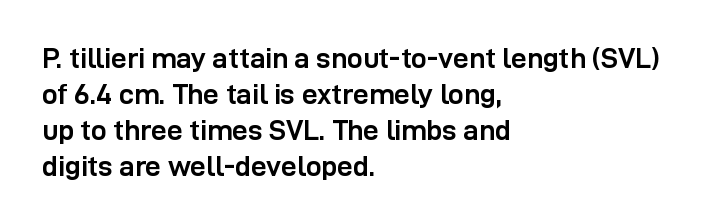
Q: Is the text bold? A: Yes.
Q: Is the text italic (slanted)? A: No, it is upright.
Q: Is the typeface a serif or a sans-serif typeface? A: Sans-serif.
Q: Is the text underlined? A: No.
Q: How is the paragraph aligned? A: Left-aligned.
Q: Is the spacing between letters normal or unusually wide? A: Normal.
Q: Is the spacing between lines tight, normal or loose? A: Normal.
Q: Width (condensed, normal, or wide)? A: Normal.
Q: Stroke contrast? A: Low.
Q: x-height? A: Medium.
Q: Monospaced? A: No.
